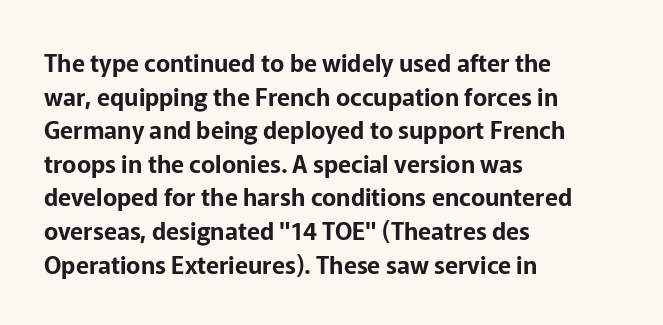
Leading matches the norm, producing a regular column. Every stem runs plumb, perpendicular to the baseline. Underline: absent. In CSS terms this would be text-align: left. Here the glyphs are tracked normally, forming tight word shapes.
